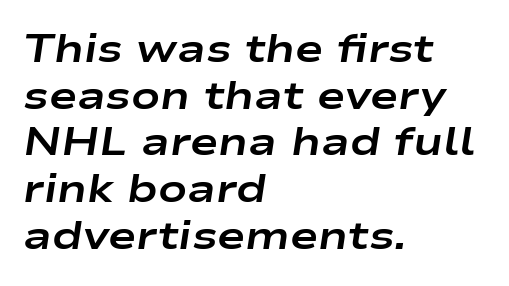
{"italic": "yes", "lean": "right", "slant_degrees": 9, "bold": "yes", "weight": "bold", "width": "wide", "stroke_contrast": "low", "x_height": "medium", "monospaced": "no", "underline": "no", "align": "left", "line_spacing_ratio": 1.23, "letter_spacing": "normal", "letter_spacing_em": 0.0, "glyph_px": 38}
